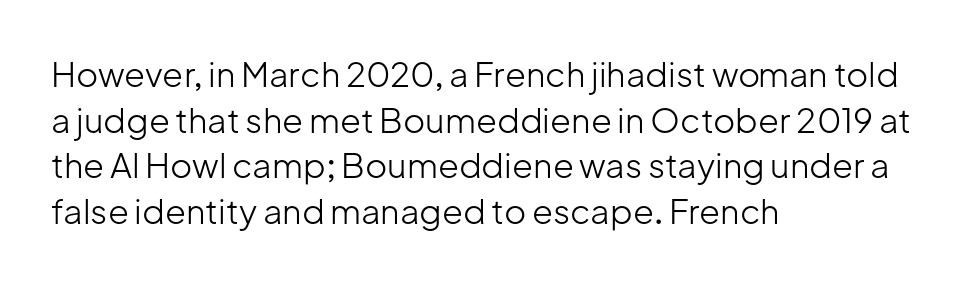
{"serif": "no", "italic": "no", "bold": "no", "weight": "light", "width": "normal", "stroke_contrast": "low", "x_height": "medium", "monospaced": "no", "underline": "no", "align": "left", "line_spacing": "normal", "line_spacing_ratio": 1.34, "letter_spacing": "normal", "letter_spacing_em": 0.0, "glyph_px": 34}
